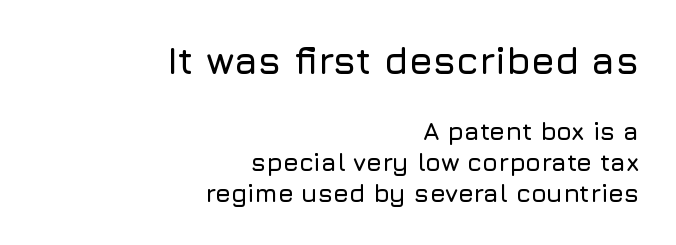
Q: Is the text italic (slanted)? A: No, it is upright.
Q: Is the typeface a serif or a sans-serif typeface? A: Sans-serif.
Q: Is the text underlined? A: No.
Q: How is the paragraph aligned? A: Right-aligned.
Q: Is the spacing between letters normal or unusually wide? A: Normal.
Q: Which block of text is set in a larger size, the first (top) or the second (bottom)? A: The first (top) one.
Q: Width (condensed, normal, or wide)? A: Normal.
Q: Stroke contrast? A: Low.
Q: x-height? A: Medium.
Q: Monospaced? A: No.
